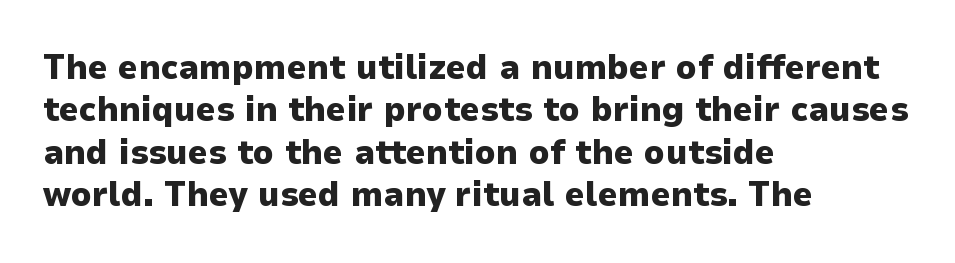
{"serif": "no", "italic": "no", "bold": "yes", "weight": "heavy", "width": "normal", "stroke_contrast": "low", "x_height": "medium", "monospaced": "no", "underline": "no", "align": "left", "line_spacing_ratio": 1.21, "letter_spacing": "normal", "letter_spacing_em": 0.0, "glyph_px": 35}
